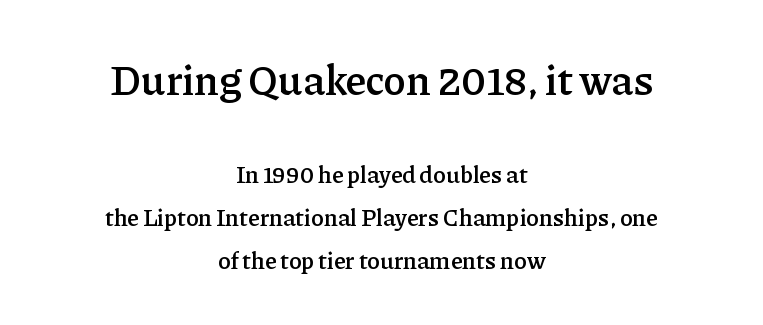
{"serif": "yes", "italic": "no", "bold": "semi", "weight": "semibold", "width": "normal", "stroke_contrast": "low", "x_height": "medium", "monospaced": "no", "underline": "no", "align": "center", "line_spacing_ratio": 1.78, "letter_spacing": "normal", "letter_spacing_em": 0.0, "larger_block": "first", "size_ratio": 1.75, "glyph_px": 42}
